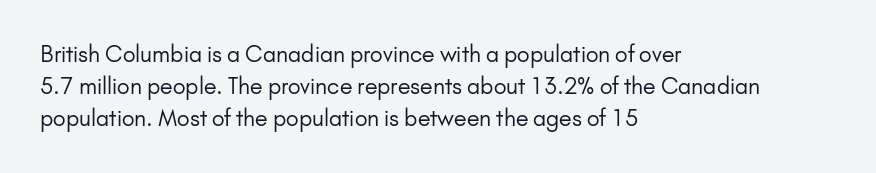
Weight: in the light-to-regular range. These lines keep a tight, regular rhythm from letter to letter. Any mark beneath the type? The region is blank. Left-aligned paragraph, ragged on the right. If you drew a line through each stem, it would be perfectly vertical. Honestly, the row spacing looks completely unremarkable.
